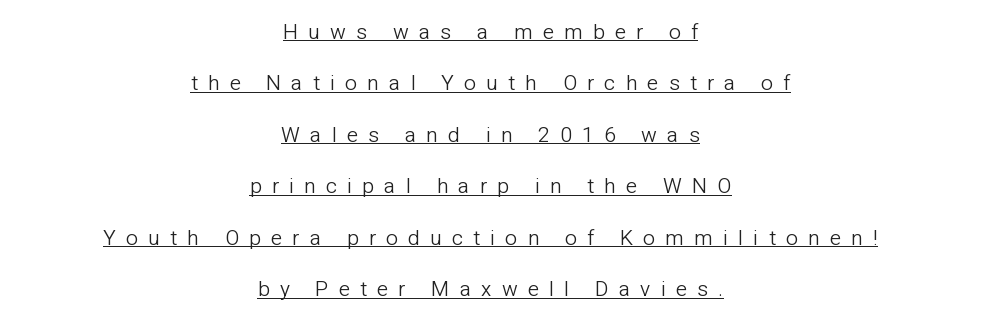
{"italic": "no", "bold": "no", "underline": "yes", "align": "center", "line_spacing": "loose", "line_spacing_ratio": 2.45, "letter_spacing": "wide", "letter_spacing_em": 0.49, "glyph_px": 21}
